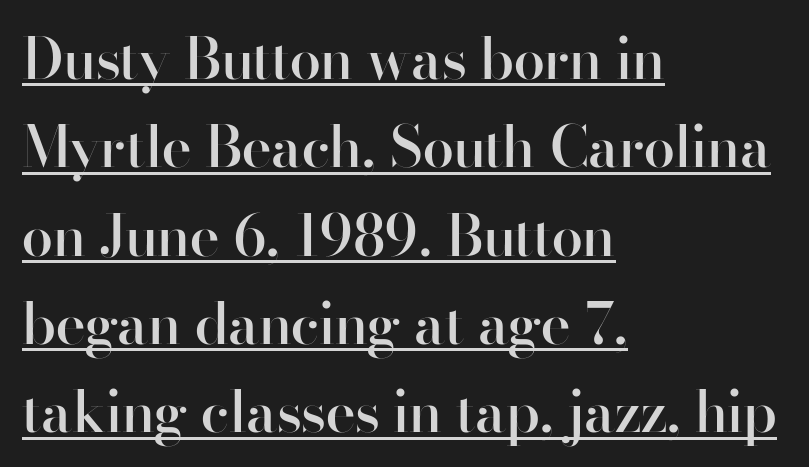
The image shows 57 px semibold sans-serif type, upright; set left-aligned, normal line spacing (1.55x), normal letter spacing, underlined; high stroke contrast and a small x-height.
